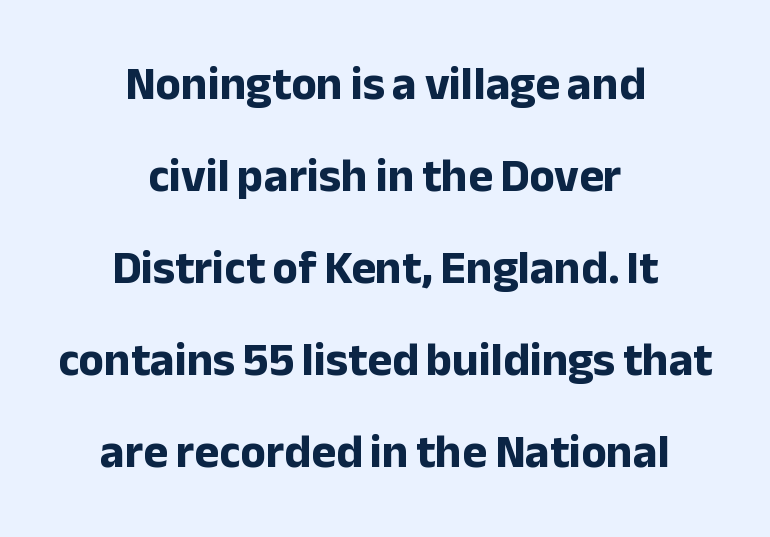
{"serif": "no", "italic": "no", "bold": "yes", "weight": "bold", "width": "normal", "stroke_contrast": "low", "x_height": "medium", "monospaced": "no", "underline": "no", "align": "center", "line_spacing": "loose", "line_spacing_ratio": 1.96, "letter_spacing": "normal", "letter_spacing_em": 0.0, "glyph_px": 47}
